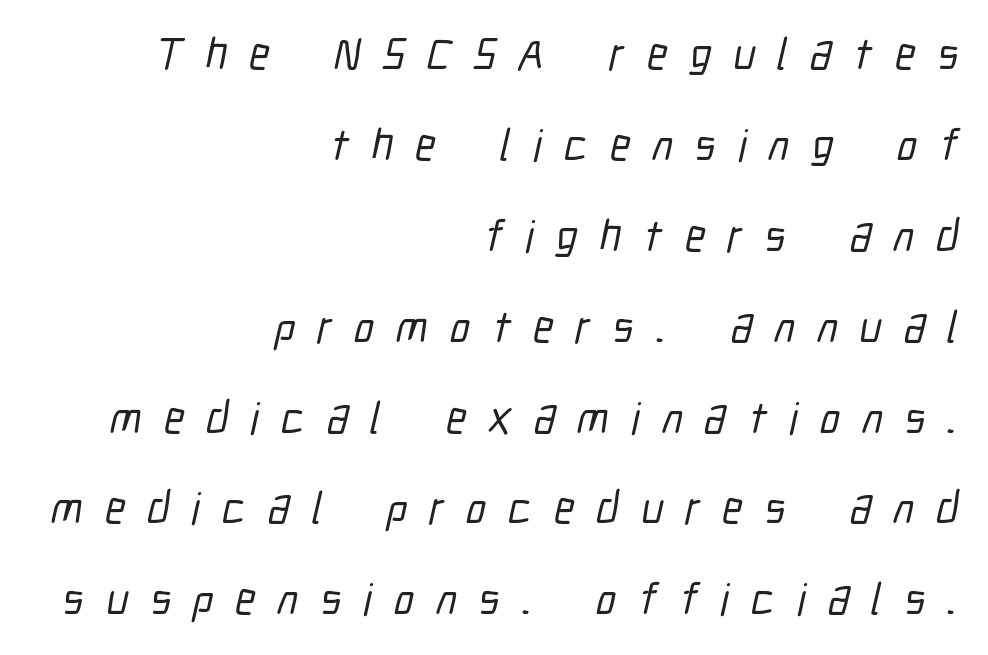
Q: Is the typeface a serif or a sans-serif typeface? A: Sans-serif.
Q: Is the text underlined? A: No.
Q: How is the paragraph aligned? A: Right-aligned.
Q: Is the spacing between letters normal or unusually wide? A: Unusually wide.
Q: Is the spacing between lines tight, normal or loose? A: Loose.
Q: Width (condensed, normal, or wide)? A: Condensed.
Q: Stroke contrast? A: Low.
Q: x-height? A: Medium.
Q: Monospaced? A: No.
